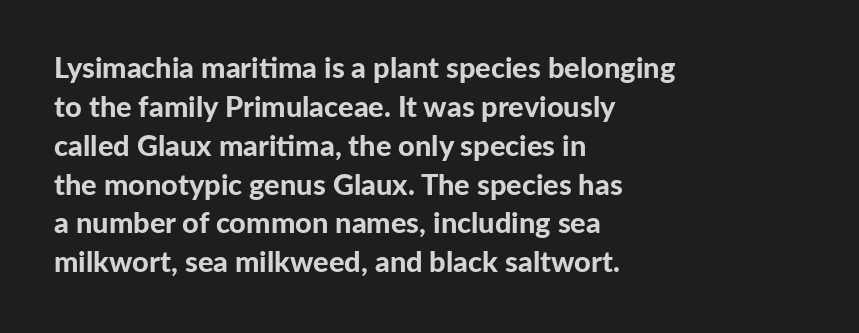
The image shows 29 px bold sans-serif type, upright; set left-aligned, normal line spacing (1.34x), normal letter spacing, not underlined; low stroke contrast and a medium x-height.
